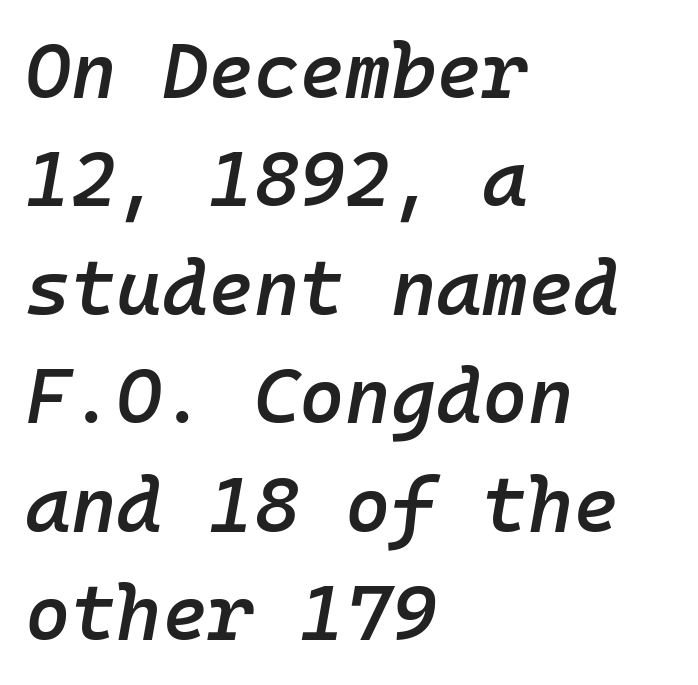
Does the weight exceed regular? Yes, but only to semibold. Where is the straight margin? On the left. Observe the lean: these are italic letterforms. This sample has the even, mechanical cadence of fixed-width lettering. These lines keep a tight, regular rhythm from letter to letter. The line-height multiplier appears to be the usual default.
